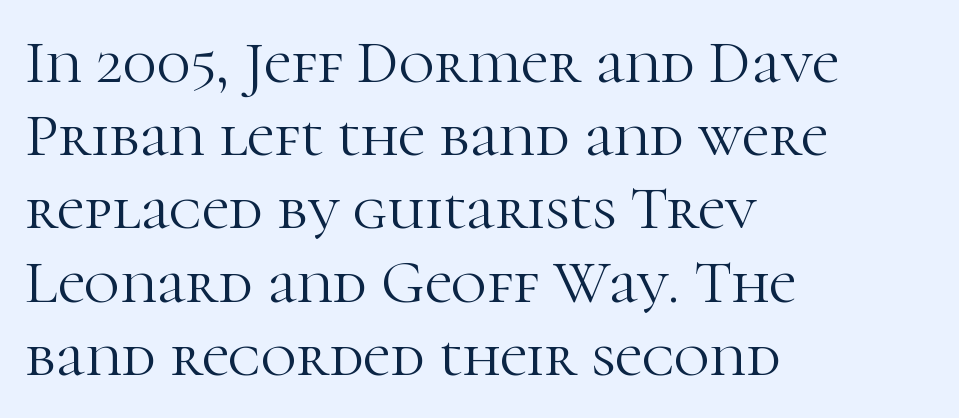
Q: Is the text bold? A: No.
Q: Is the text italic (slanted)? A: No, it is upright.
Q: Is the typeface a serif or a sans-serif typeface? A: Serif.
Q: Is the text underlined? A: No.
Q: How is the paragraph aligned? A: Left-aligned.
Q: Is the spacing between letters normal or unusually wide? A: Normal.
Q: Width (condensed, normal, or wide)? A: Normal.
Q: Stroke contrast? A: High.
Q: x-height? A: Medium.
Q: Monospaced? A: No.
